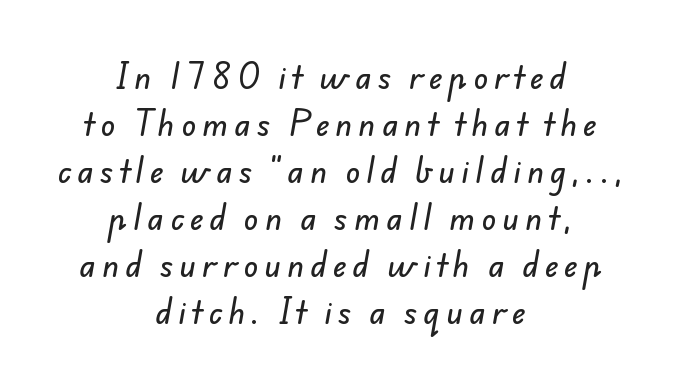
You could only call the tracking loose — the letters float apart. Proportional: the letters do not fall into vertical columns. Each line is balanced around a shared central axis. The designer went with a sans here, leaving each stem footless. Descenders are the only things crossing below the line.
